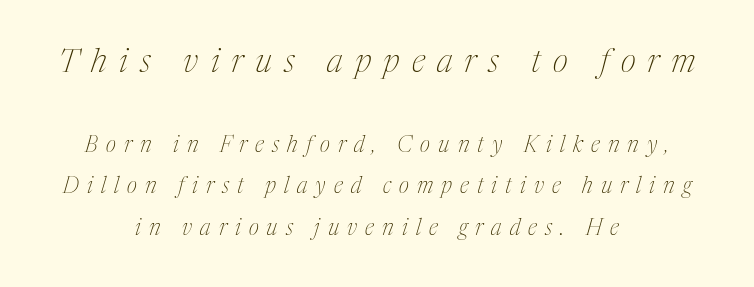
Q: Is the text bold? A: No.
Q: Is the text italic (slanted)? A: Yes, it leans right by about 17 degrees.
Q: Is the typeface a serif or a sans-serif typeface? A: Serif.
Q: Is the text underlined? A: No.
Q: How is the paragraph aligned? A: Centered.
Q: Is the spacing between letters normal or unusually wide? A: Unusually wide.
Q: Which block of text is set in a larger size, the first (top) or the second (bottom)? A: The first (top) one.
Q: Width (condensed, normal, or wide)? A: Condensed.
Q: Stroke contrast? A: Medium.
Q: x-height? A: Medium.
Q: Monospaced? A: No.
